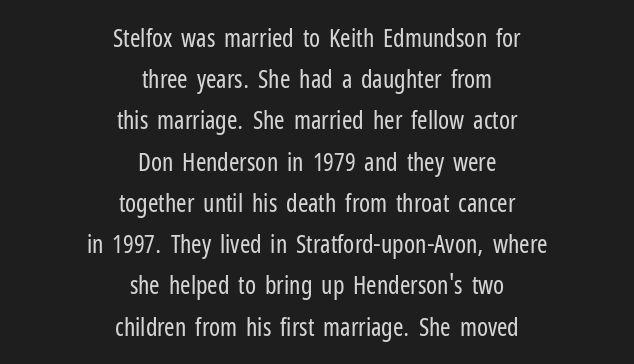
Only glyphs here, with clear space below each row. The passage shown stacks its lines at a standard gap. Each line is balanced around a shared central axis. Short note: letters normally spaced.
